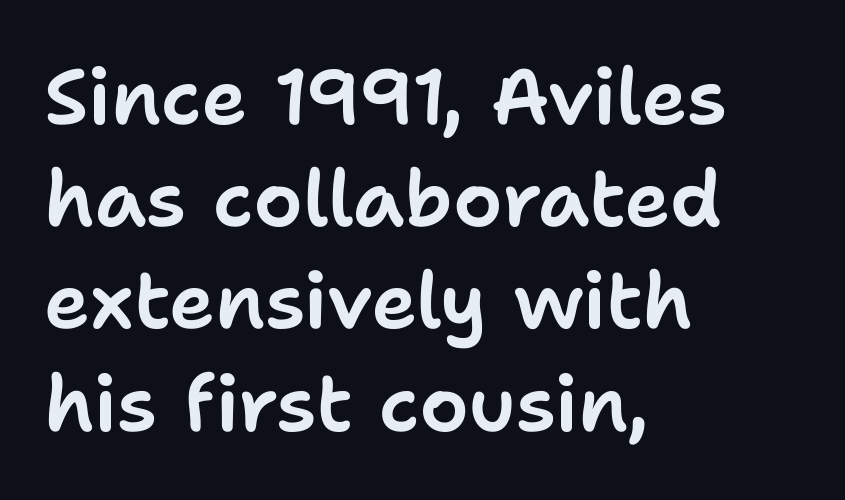
The image shows 78 px sans-serif type, upright; set left-aligned, normal line spacing (1.31x), normal letter spacing, not underlined; low stroke contrast and a medium x-height.
